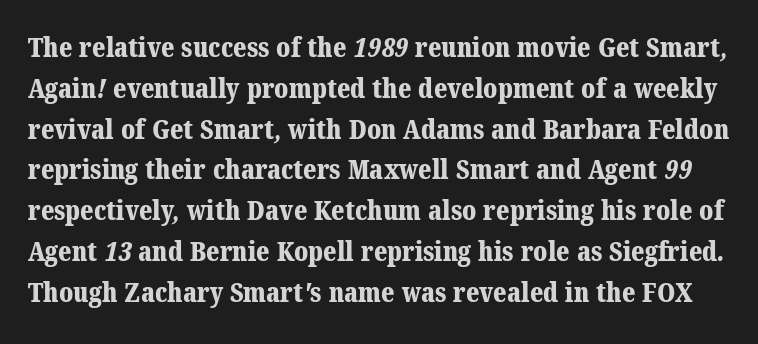
The image shows 27 px bold type; set normal line spacing (1.51x), normal letter spacing, not underlined.
